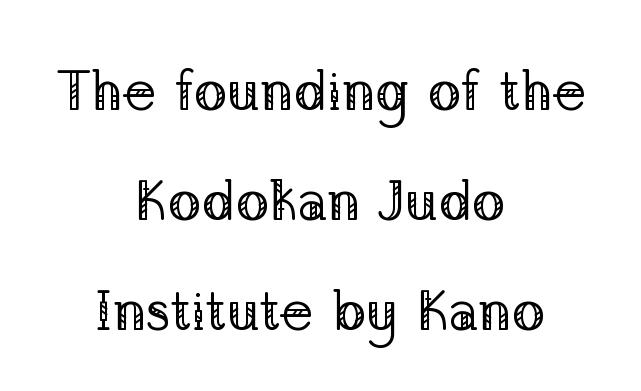
The image shows 56 px regular-weight serif type, upright; set centered, loose line spacing (1.96x), normal letter spacing, not underlined; low stroke contrast and a medium x-height.
